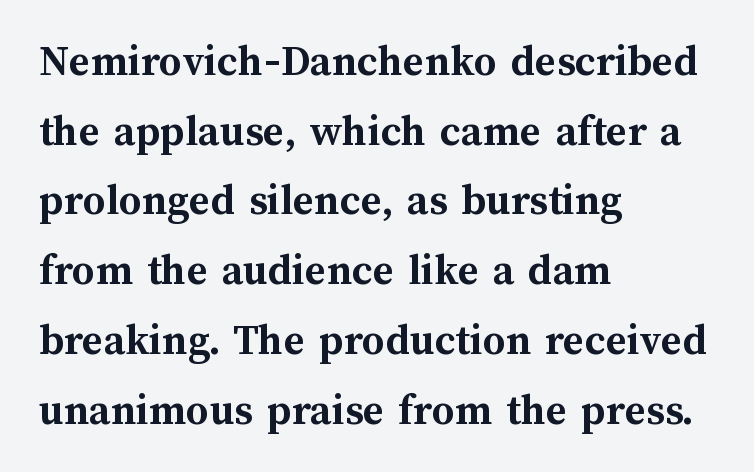
The image shows 45 px semibold type, upright; set left-aligned, normal line spacing (1.55x), normal letter spacing, not underlined; medium stroke contrast and a medium x-height.
